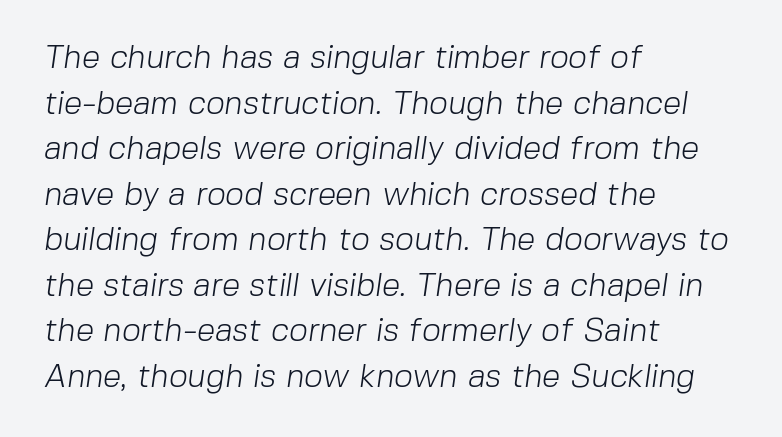
Is the block centered? No — it sits flush against the left margin. Does the type have serifs? No, each stem ends abruptly. Note the varied advance widths — an 'i' is clearly narrower than an 'm'. You could call the tracking neutral — neither tight nor loose. The baseline area is clear.
